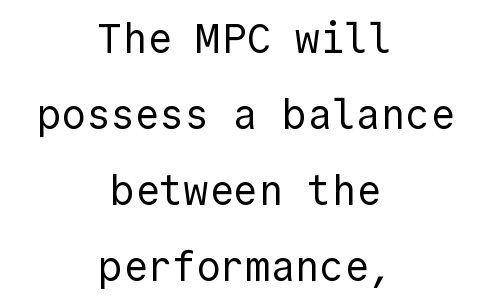
In terms of letterform style, serifs are entirely absent. Vertical strokes here are truly vertical. In CSS terms this would be text-align: center. Glyph-to-glyph distance matches everyday printed text.
